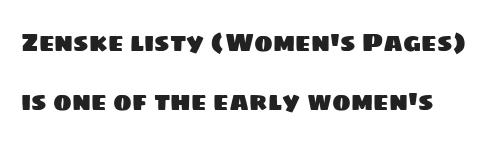
Q: Is the text underlined? A: No.
Q: Is the spacing between letters normal or unusually wide? A: Normal.
Q: Is the spacing between lines tight, normal or loose? A: Loose.
